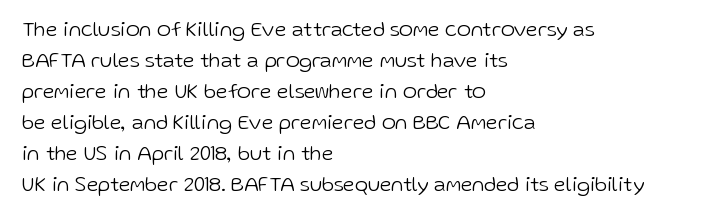
{"italic": "no", "bold": "no", "underline": "no", "align": "left", "line_spacing": "normal", "line_spacing_ratio": 1.48, "letter_spacing": "normal", "letter_spacing_em": 0.0, "glyph_px": 21}
